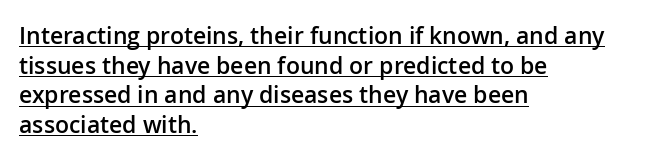
The image shows 23 px text type, upright; set left-aligned, normal line spacing (1.29x), normal letter spacing, underlined.
